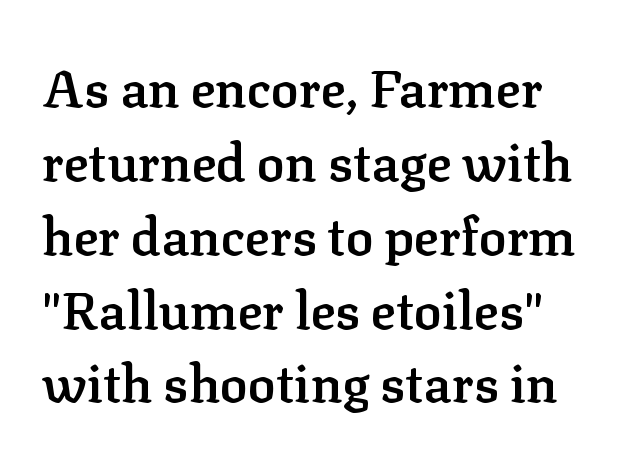
The image shows 52 px semibold serif type, upright; set normal line spacing (1.42x), normal letter spacing, not underlined; low stroke contrast and a medium x-height.
